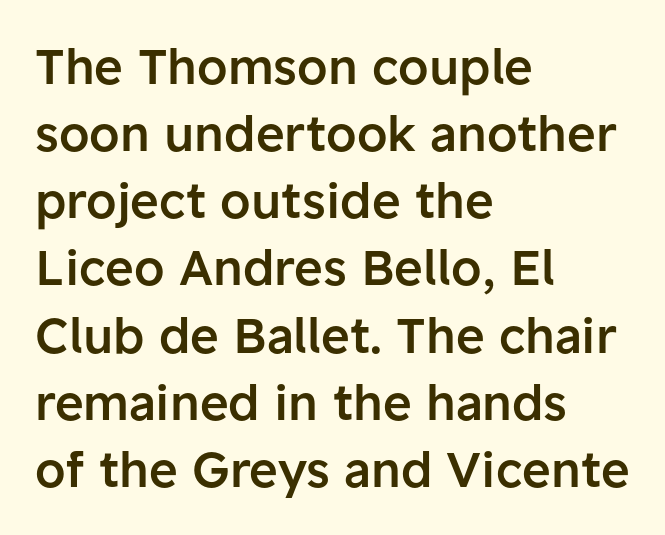
{"serif": "no", "italic": "no", "bold": "semi", "weight": "semibold", "width": "normal", "stroke_contrast": "low", "x_height": "medium", "monospaced": "no", "underline": "no", "align": "left", "line_spacing": "normal", "line_spacing_ratio": 1.37, "letter_spacing": "normal", "letter_spacing_em": 0.0, "glyph_px": 49}
